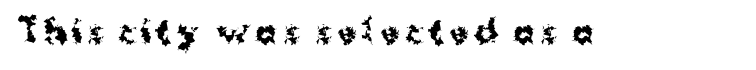
You can tell it's not italic because the verticals are truly vertical. The space directly below the letters is spotless. These lines are composed in type without serifs. The strokes are fattened all the way to bold. Is this a fixed-width face? No — the glyphs have proportional, varying widths.
